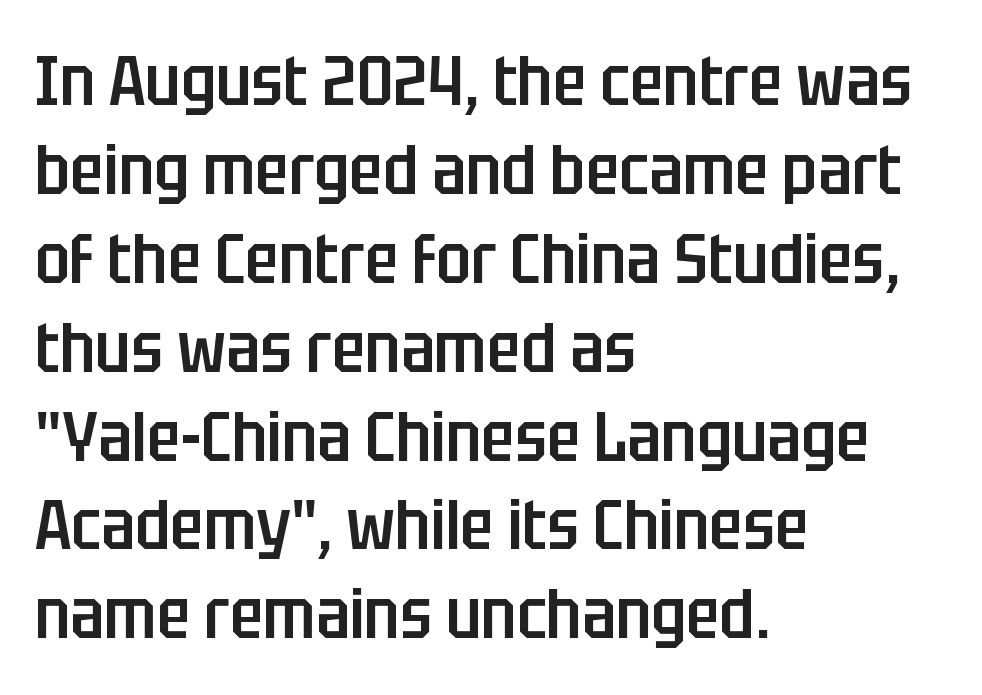
The rendering uses a moderate line-height, typical for paragraphs. Weight: semibold (demi). Is this a fixed-width face? No — the glyphs have proportional, varying widths. Each line starts at the same left margin while the right side varies. Designer's note — italics off, roman on.
